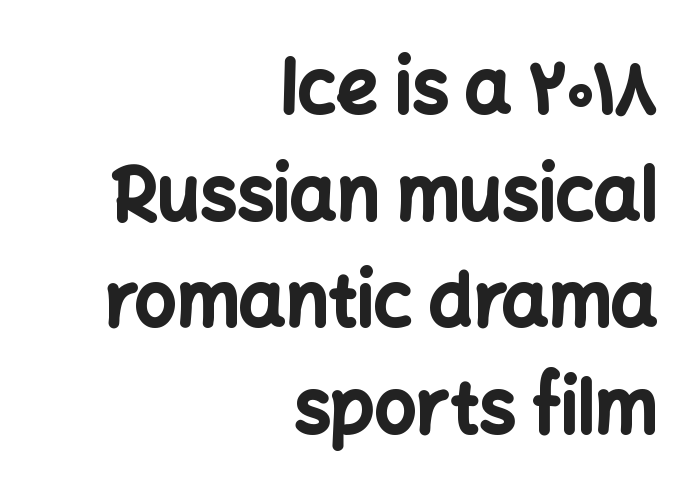
{"serif": "no", "italic": "no", "bold": "yes", "weight": "bold", "width": "normal", "stroke_contrast": "low", "x_height": "medium", "monospaced": "no", "underline": "no", "align": "right", "line_spacing": "normal", "line_spacing_ratio": 1.46, "letter_spacing": "normal", "letter_spacing_em": 0.0, "glyph_px": 73}
